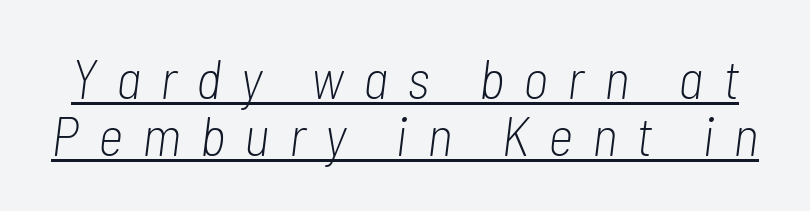
{"italic": "yes", "lean": "right", "slant_degrees": 7, "bold": "no", "weight": "light", "width": "condensed", "stroke_contrast": "low", "x_height": "medium", "monospaced": "no", "underline": "yes", "line_spacing": "tight", "line_spacing_ratio": 1.03, "letter_spacing": "wide", "letter_spacing_em": 0.35, "glyph_px": 55}
